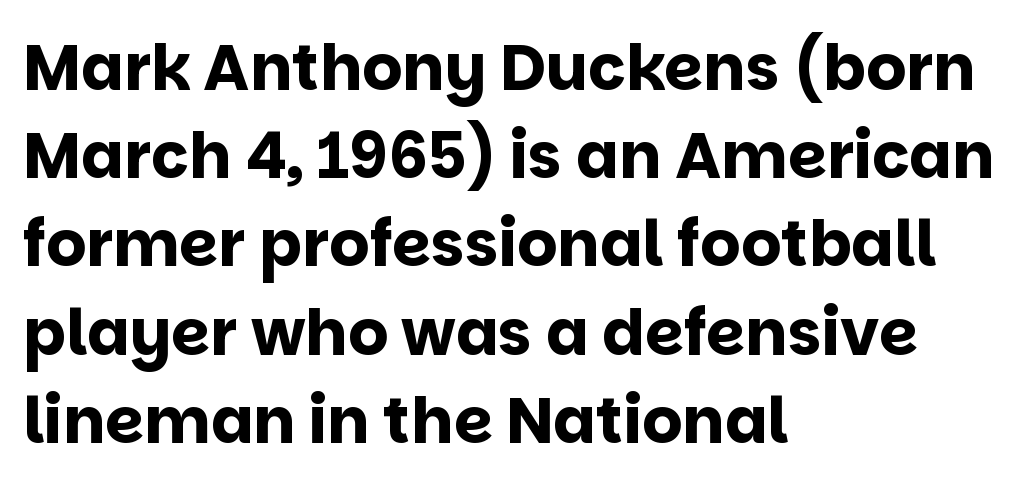
The image shows 63 px bold sans-serif type, upright; set left-aligned, normal line spacing (1.4x), normal letter spacing, not underlined; low stroke contrast and a large x-height.
